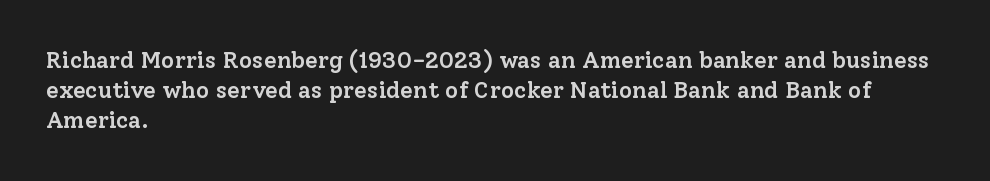
How are the letters spaced? Ordinarily, with no added tracking. Ordinary non-slanted type is in use. Notice the strokes are somewhat thickened but not fully heavy: this is a semibold. Descenders are the only things crossing below the line.
